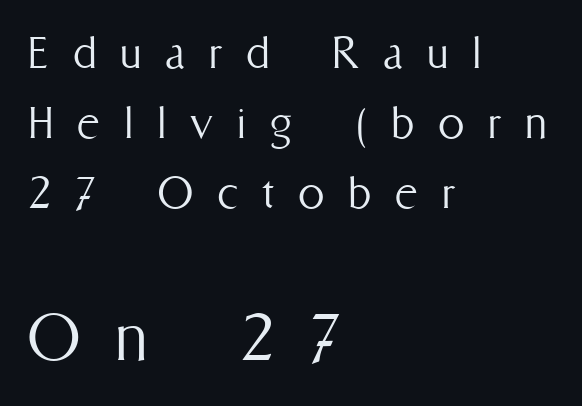
The image shows 79 px light, condensed type, upright; set left-aligned, normal line spacing (1.32x), unusually wide letter spacing (+0.45 em), not underlined; the second (bottom) block is 1.49x larger; medium stroke contrast and a medium x-height.
